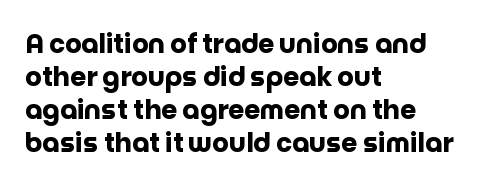
{"italic": "no", "bold": "yes", "underline": "no", "align": "left", "line_spacing": "normal", "line_spacing_ratio": 1.27, "letter_spacing": "normal", "letter_spacing_em": 0.0, "glyph_px": 26}
